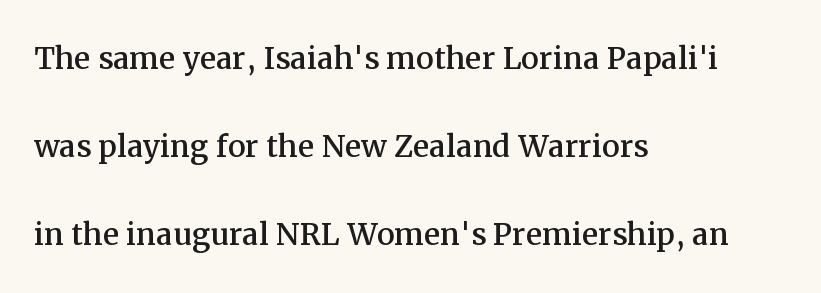
Q: Is the text italic (slanted)? A: No, it is upright.
Q: Is the typeface a serif or a sans-serif typeface? A: Serif.
Q: Is the text underlined? A: No.
Q: How is the paragraph aligned? A: Left-aligned.
Q: Is the spacing between letters normal or unusually wide? A: Normal.
Q: Is the spacing between lines tight, normal or loose? A: Loose.
Q: Width (condensed, normal, or wide)? A: Normal.
Q: Stroke contrast? A: Medium.
Q: x-height? A: Medium.
Q: Monospaced? A: No.
